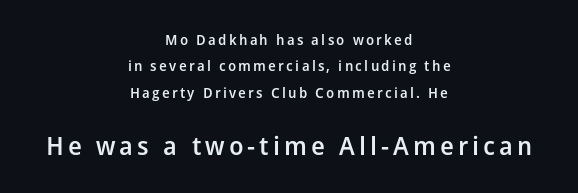
Q: Is the text bold? A: Semi-bold.
Q: Is the text italic (slanted)? A: No, it is upright.
Q: Is the text underlined? A: No.
Q: How is the paragraph aligned? A: Centered.
Q: Which block of text is set in a larger size, the first (top) or the second (bottom)? A: The second (bottom) one.
